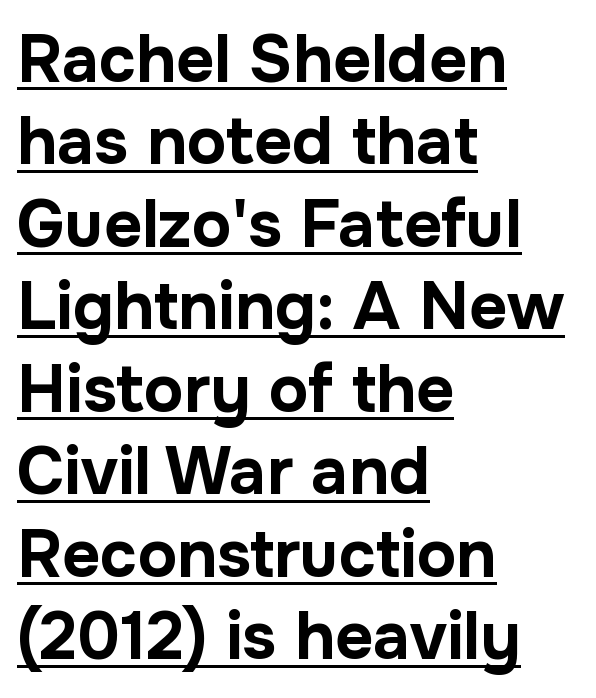
Q: Is the text bold? A: Yes.
Q: Is the text italic (slanted)? A: No, it is upright.
Q: Is the typeface a serif or a sans-serif typeface? A: Sans-serif.
Q: Is the text underlined? A: Yes.
Q: How is the paragraph aligned? A: Left-aligned.
Q: Is the spacing between letters normal or unusually wide? A: Normal.
Q: Is the spacing between lines tight, normal or loose? A: Normal.
Q: Width (condensed, normal, or wide)? A: Normal.
Q: Stroke contrast? A: Low.
Q: x-height? A: Medium.
Q: Monospaced? A: No.
